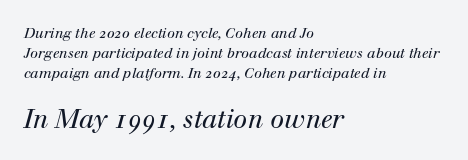
{"italic": "yes", "lean": "right", "slant_degrees": 12, "bold": "no", "underline": "no", "align": "left", "line_spacing": "normal", "line_spacing_ratio": 1.43, "letter_spacing": "normal", "letter_spacing_em": 0.0, "larger_block": "second", "size_ratio": 1.79, "glyph_px": 25}
